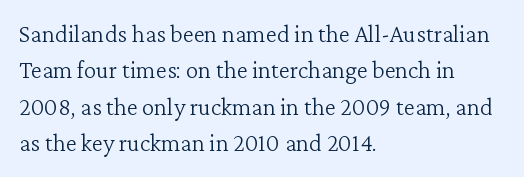
Q: Is the text bold? A: No.
Q: Is the text italic (slanted)? A: No, it is upright.
Q: Is the text underlined? A: No.
Q: How is the paragraph aligned? A: Left-aligned.
Q: Is the spacing between letters normal or unusually wide? A: Normal.
Q: Is the spacing between lines tight, normal or loose? A: Normal.
